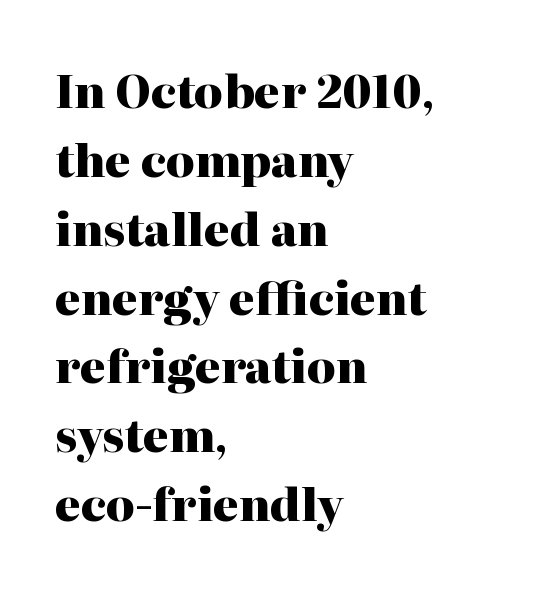
{"serif": "yes", "italic": "no", "bold": "yes", "weight": "heavy", "width": "normal", "stroke_contrast": "high", "x_height": "medium", "monospaced": "no", "underline": "no", "align": "left", "line_spacing": "normal", "line_spacing_ratio": 1.53, "letter_spacing": "normal", "letter_spacing_em": 0.0, "glyph_px": 45}
